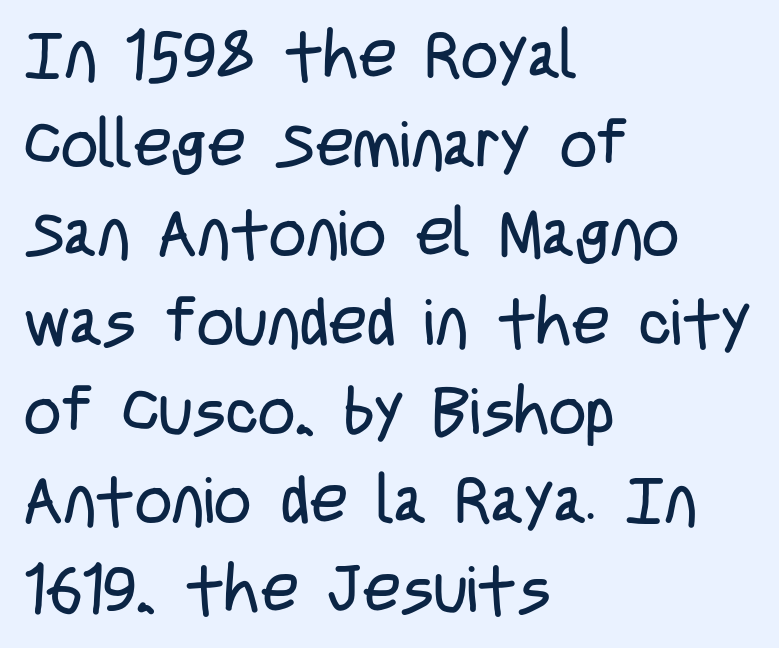
All the whitespace from short lines collects on the right. Horizontal bands of white between lines are of average thickness. Looks like regular typesetting: each glyph gets only the width it needs. The passage shown is not bold in any degree.
